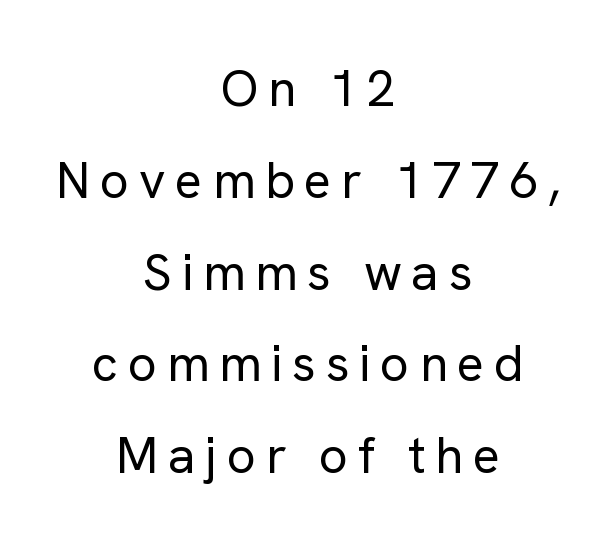
The image shows 51 px regular-weight sans-serif type, upright; set centered, line spacing 1.8x, not underlined; low stroke contrast and a medium x-height.
